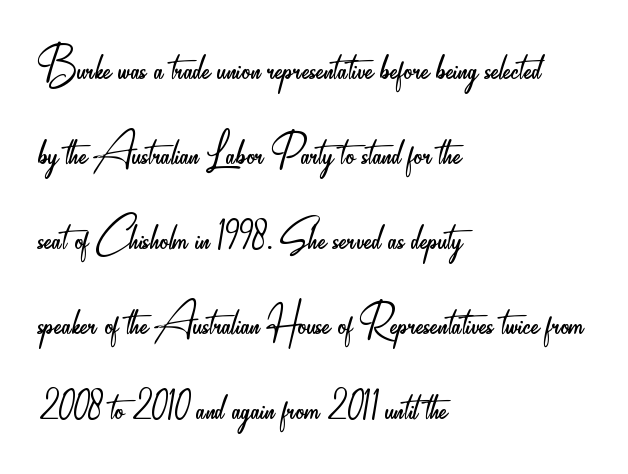
The image shows 56 px light, condensed sans-serif type; set left-aligned, normal line spacing (1.52x), normal letter spacing, not underlined; low stroke contrast and a small x-height.
